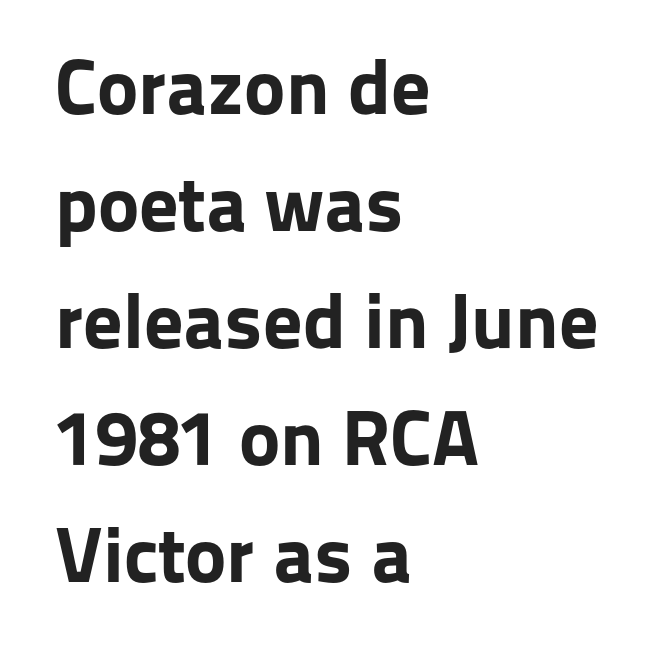
{"serif": "no", "italic": "no", "bold": "yes", "weight": "bold", "width": "normal", "stroke_contrast": "low", "x_height": "medium", "monospaced": "no", "underline": "no", "align": "left", "line_spacing": "normal", "line_spacing_ratio": 1.5, "letter_spacing": "normal", "letter_spacing_em": 0.0, "glyph_px": 78}
